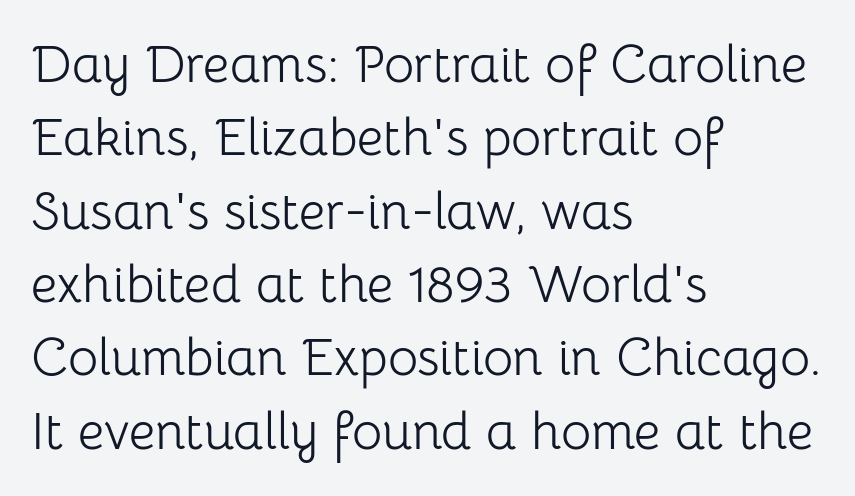
Q: Is the text bold? A: No.
Q: Is the text italic (slanted)? A: No, it is upright.
Q: Is the typeface a serif or a sans-serif typeface? A: Sans-serif.
Q: Is the text underlined? A: No.
Q: How is the paragraph aligned? A: Left-aligned.
Q: Is the spacing between letters normal or unusually wide? A: Normal.
Q: Is the spacing between lines tight, normal or loose? A: Normal.
Q: Width (condensed, normal, or wide)? A: Normal.
Q: Stroke contrast? A: Low.
Q: x-height? A: Medium.
Q: Monospaced? A: No.
